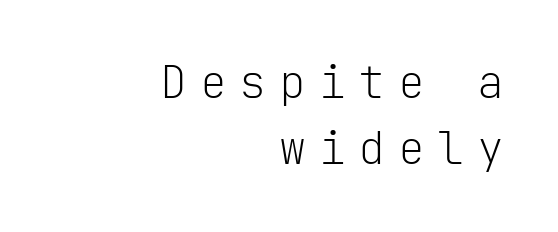
The image shows 45 px light sans-serif type, upright, monospaced; set right-aligned, normal line spacing (1.47x), unusually wide letter spacing (+0.28 em), not underlined; low stroke contrast and a medium x-height.
